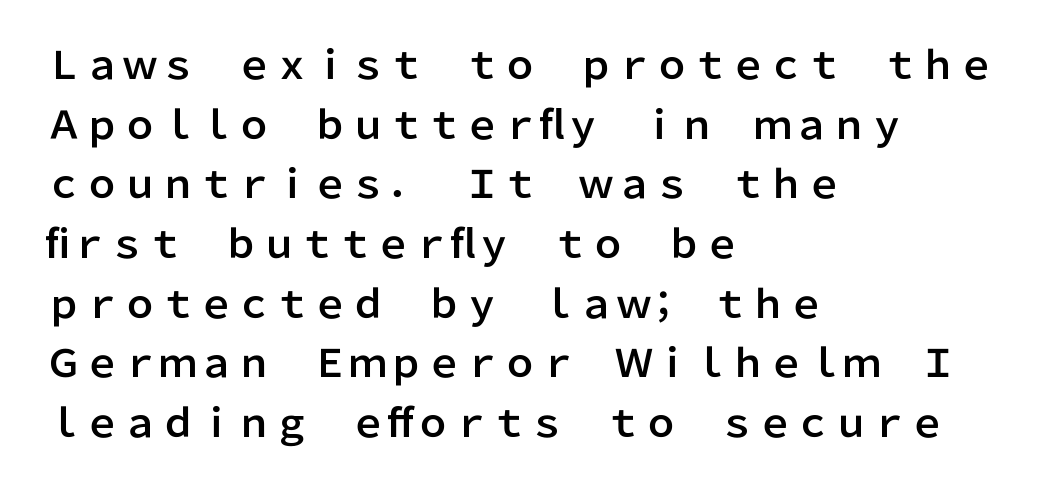
{"serif": "no", "italic": "no", "width": "normal", "stroke_contrast": "low", "x_height": "medium", "monospaced": "no", "underline": "no", "align": "left", "line_spacing": "normal", "line_spacing_ratio": 1.57, "letter_spacing": "normal", "letter_spacing_em": 0.0, "glyph_px": 38}
